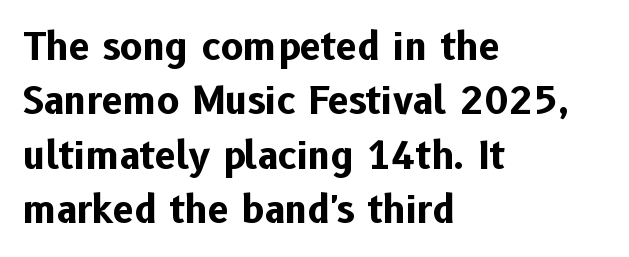
The image shows 38 px bold sans-serif type, upright; set left-aligned, normal line spacing (1.43x), normal letter spacing, not underlined; low stroke contrast and a medium x-height.
